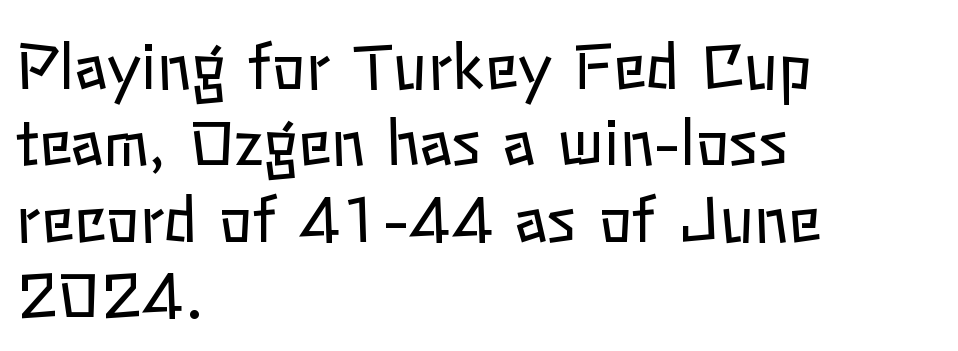
Q: Is the text bold? A: No.
Q: Is the text italic (slanted)? A: No, it is upright.
Q: Is the text underlined? A: No.
Q: How is the paragraph aligned? A: Left-aligned.
Q: Is the spacing between letters normal or unusually wide? A: Normal.
Q: Width (condensed, normal, or wide)? A: Normal.
Q: Stroke contrast? A: Low.
Q: x-height? A: Medium.
Q: Monospaced? A: No.
